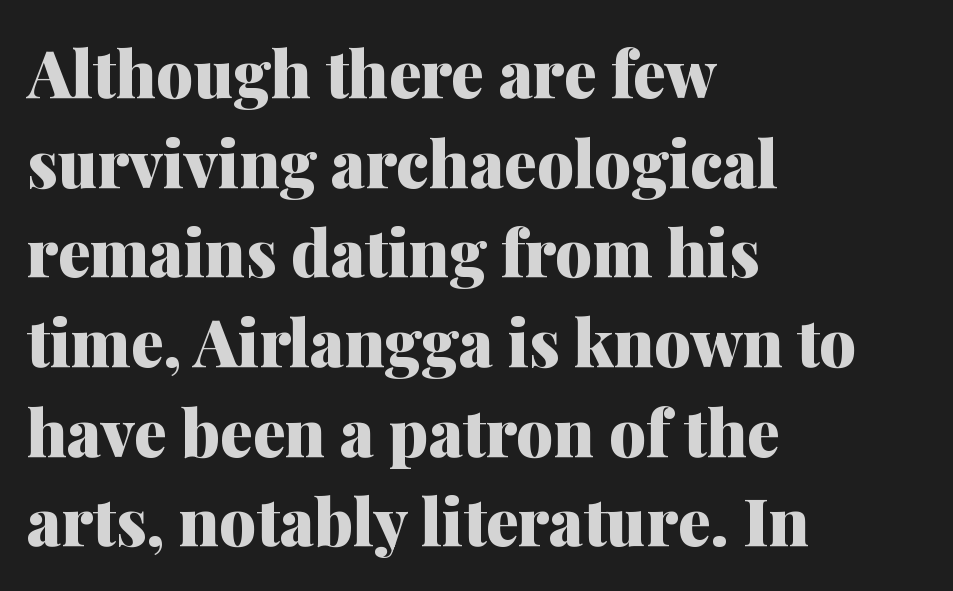
The image shows 65 px heavy serif type, upright; set left-aligned, normal line spacing (1.38x), normal letter spacing, not underlined; medium stroke contrast and a medium x-height.
